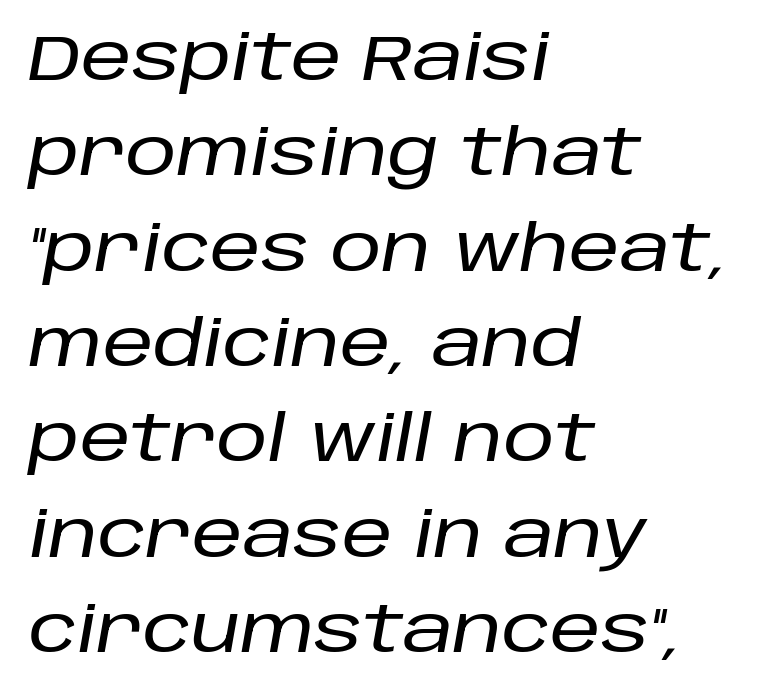
{"italic": "yes", "lean": "right", "slant_degrees": 10, "width": "normal", "stroke_contrast": "low", "x_height": "large", "monospaced": "no", "underline": "no", "align": "left", "line_spacing": "normal", "line_spacing_ratio": 1.49, "letter_spacing": "normal", "letter_spacing_em": 0.0, "glyph_px": 64}
